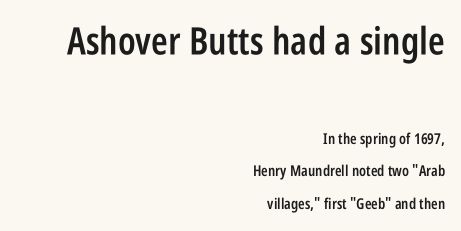
Q: Is the text bold? A: Semi-bold.
Q: Is the text italic (slanted)? A: No, it is upright.
Q: Is the typeface a serif or a sans-serif typeface? A: Sans-serif.
Q: Is the text underlined? A: No.
Q: How is the paragraph aligned? A: Right-aligned.
Q: Is the spacing between letters normal or unusually wide? A: Normal.
Q: Is the spacing between lines tight, normal or loose? A: Loose.
Q: Which block of text is set in a larger size, the first (top) or the second (bottom)? A: The first (top) one.
Q: Width (condensed, normal, or wide)? A: Condensed.
Q: Stroke contrast? A: Low.
Q: x-height? A: Large.
Q: Monospaced? A: No.
